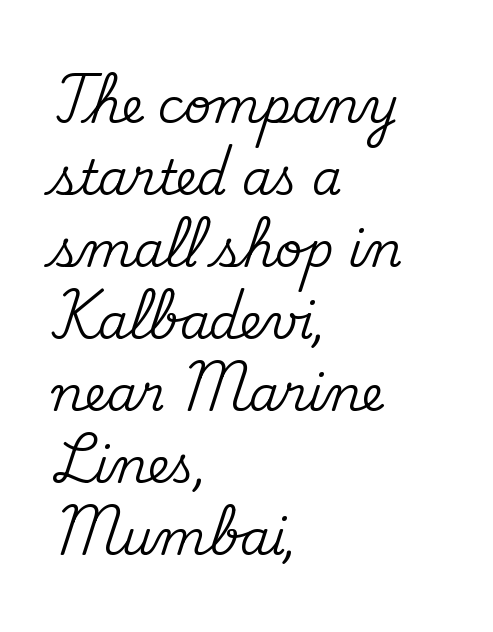
The image shows 48 px text type; set left-aligned, normal line spacing (1.5x), normal letter spacing, not underlined; medium stroke contrast and a small x-height.
